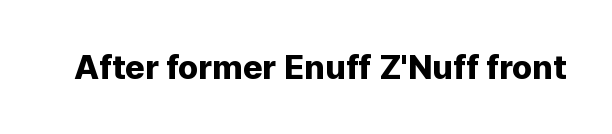
The image shows 34 px bold sans-serif type, upright; set normal letter spacing, not underlined; low stroke contrast and a medium x-height.
